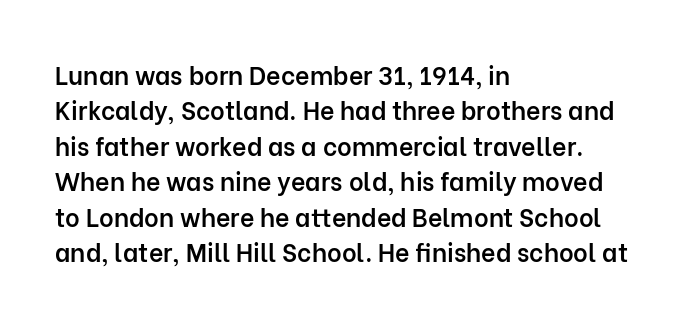
{"italic": "no", "bold": "semi", "underline": "no", "align": "left", "line_spacing": "normal", "line_spacing_ratio": 1.42, "letter_spacing": "normal", "letter_spacing_em": 0.0, "glyph_px": 25}
